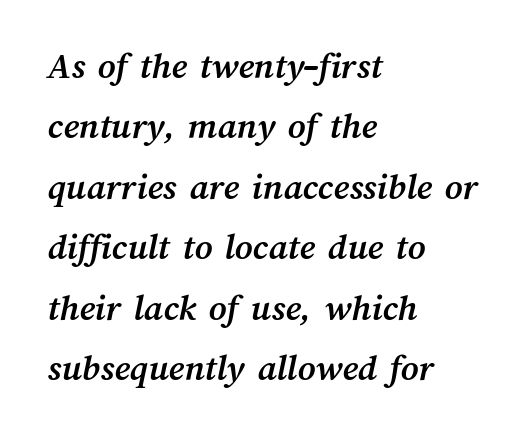
{"bold": "yes", "weight": "semibold", "width": "normal", "stroke_contrast": "medium", "x_height": "medium", "monospaced": "no", "underline": "no", "align": "left", "line_spacing": "normal", "line_spacing_ratio": 1.59, "letter_spacing": "normal", "letter_spacing_em": 0.0, "glyph_px": 38}
